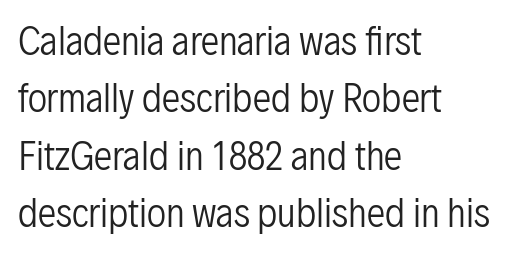
{"serif": "no", "italic": "no", "bold": "no", "weight": "regular", "width": "condensed", "stroke_contrast": "low", "x_height": "medium", "monospaced": "no", "underline": "no", "align": "left", "line_spacing": "normal", "line_spacing_ratio": 1.55, "letter_spacing": "normal", "letter_spacing_em": 0.0, "glyph_px": 37}
